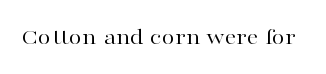
{"italic": "no", "bold": "no", "underline": "no", "letter_spacing": "normal", "letter_spacing_em": 0.0, "glyph_px": 24}
